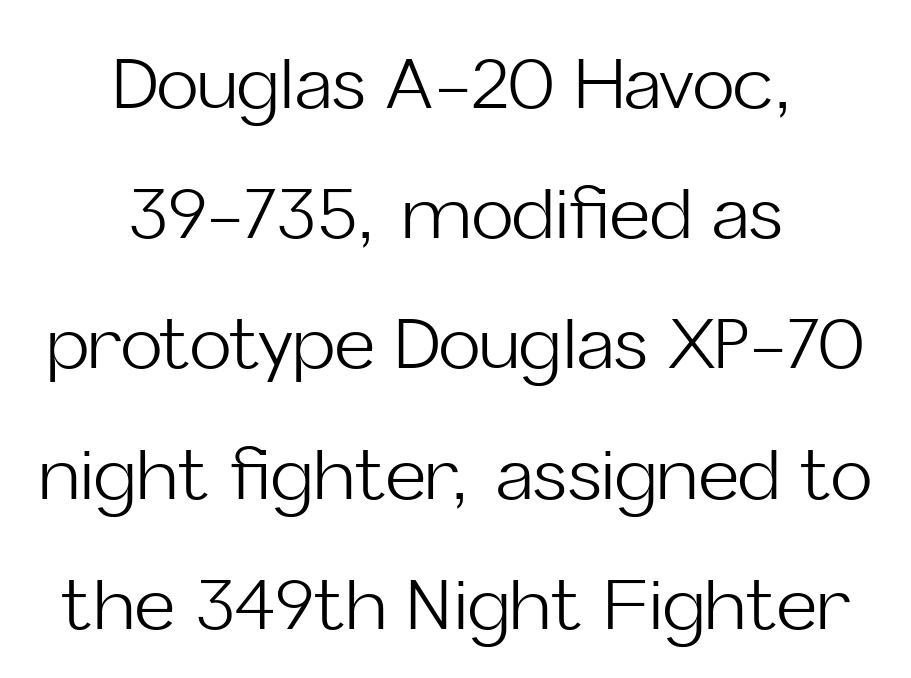
Q: Is the text bold? A: No.
Q: Is the text italic (slanted)? A: No, it is upright.
Q: Is the typeface a serif or a sans-serif typeface? A: Sans-serif.
Q: Is the text underlined? A: No.
Q: How is the paragraph aligned? A: Centered.
Q: Is the spacing between letters normal or unusually wide? A: Normal.
Q: Width (condensed, normal, or wide)? A: Normal.
Q: Stroke contrast? A: Low.
Q: x-height? A: Medium.
Q: Monospaced? A: No.
